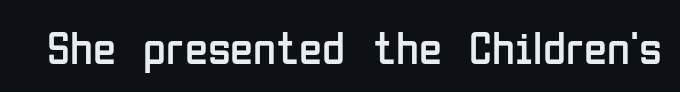
Unbolded letterforms with no extra heft. Is this a fixed-width face? No — the glyphs have proportional, varying widths. Ascenders rise straight up at ninety degrees. The passage shown is typeset with a sans-serif family. A typesetter would call this zero additional tracking.
